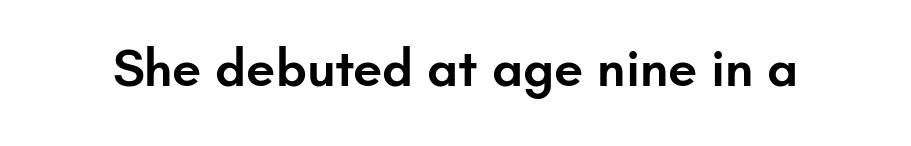
{"serif": "no", "italic": "no", "bold": "semi", "weight": "semibold", "width": "normal", "stroke_contrast": "low", "x_height": "small", "monospaced": "no", "underline": "no", "letter_spacing": "normal", "letter_spacing_em": 0.0, "glyph_px": 52}
